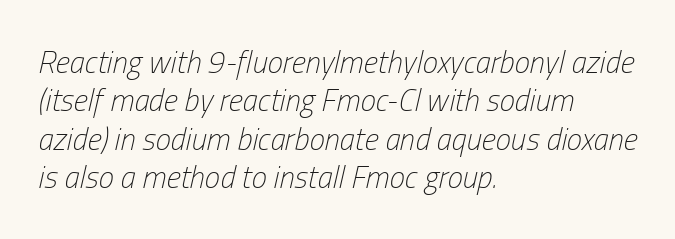
This rendering leaves character spacing at its baseline value. Alignment: flush left. Is this a fixed-width face? No — the glyphs have proportional, varying widths. The glyphs look as if they've been sheared to an angle. Ink coverage per letter is moderate at most.
